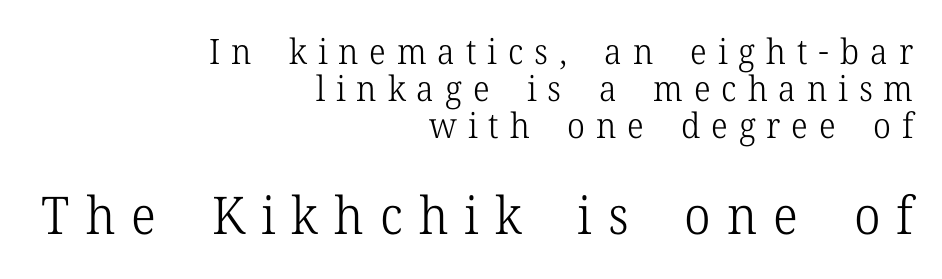
Stroke mass is kept to a normal reading level or below. The font's upright variant was chosen for this text. This sample uses expanded letter spacing, leaving extra air between glyphs. Proportional: the letters do not fall into vertical columns. The lines are quadded right.
